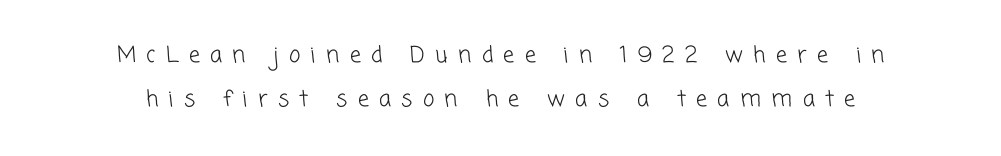
The image shows 22 px text type; set centered, loose line spacing (1.98x), unusually wide letter spacing (+0.47 em), not underlined.
